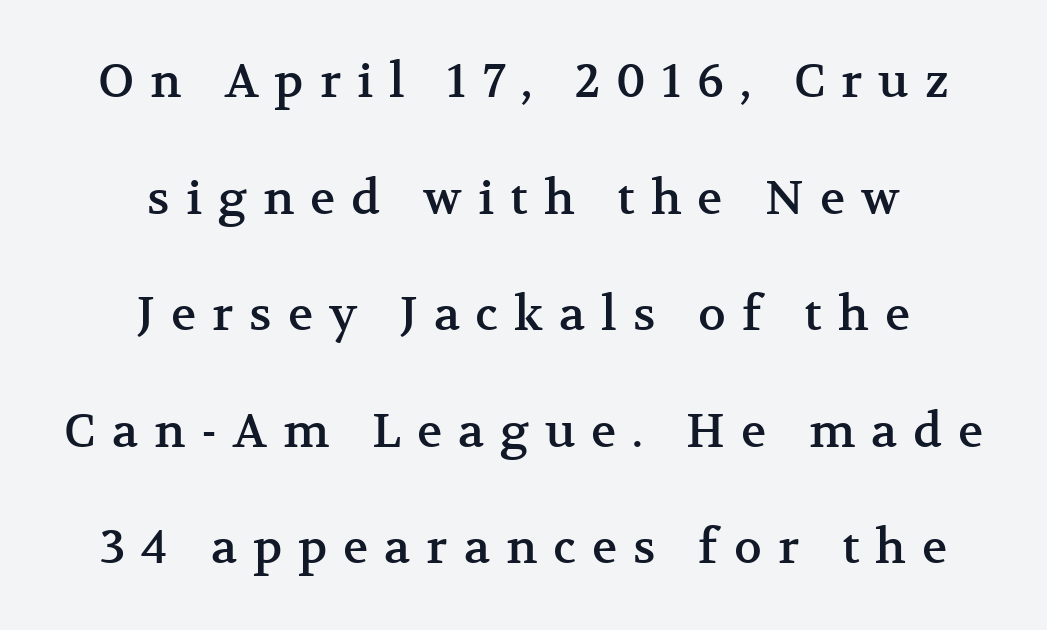
{"serif": "yes", "italic": "no", "width": "normal", "stroke_contrast": "medium", "x_height": "medium", "monospaced": "no", "underline": "no", "align": "center", "line_spacing": "loose", "line_spacing_ratio": 2.48, "letter_spacing": "wide", "letter_spacing_em": 0.34, "glyph_px": 47}
